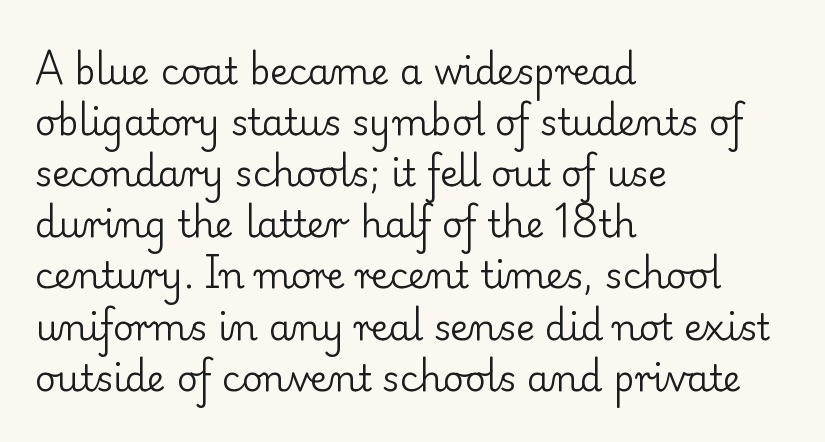
No italicization has been applied; the sample stays upright. Teacher's note: observe the even left margin — that is flush-left alignment. You could not count columns in this text — the font is proportionally spaced. The leading is moderate, giving the passage an even texture.
